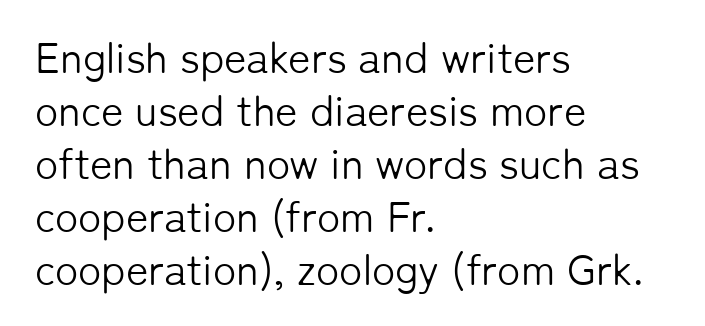
Spacing between characters is what you'd get straight out of the box. The face used here is proportionally spaced, like ordinary book or web type. This is roman type, the default non-slanted kind. A light-to-regular cut is what we see here. This is sans-serif lettering, the kind often seen on screens and signage. Leftover space on each line is placed entirely after the last word.
